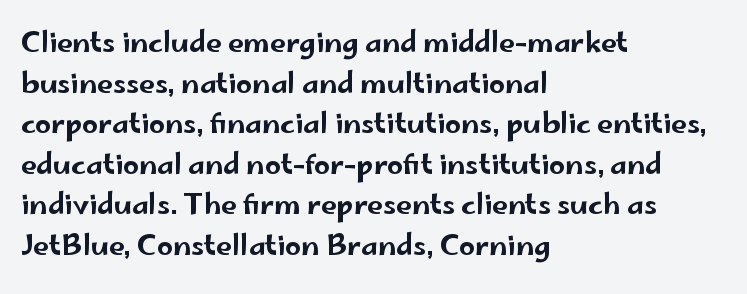
{"serif": "no", "italic": "no", "width": "wide", "stroke_contrast": "low", "x_height": "small", "monospaced": "no", "underline": "no", "align": "left", "line_spacing": "normal", "line_spacing_ratio": 1.45, "letter_spacing": "normal", "letter_spacing_em": 0.0, "glyph_px": 28}
